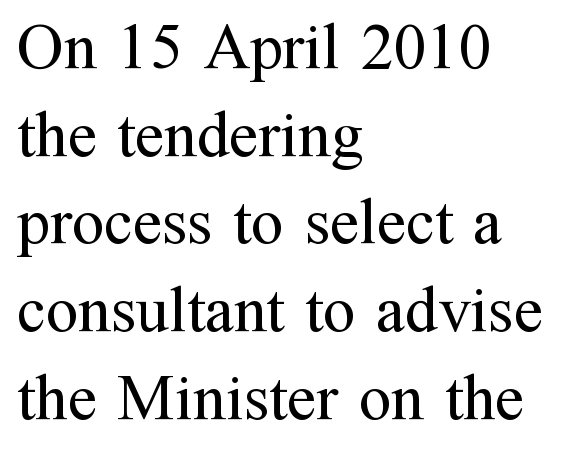
{"serif": "yes", "italic": "no", "bold": "no", "weight": "regular", "width": "normal", "stroke_contrast": "medium", "x_height": "medium", "monospaced": "no", "underline": "no", "align": "left", "line_spacing": "normal", "line_spacing_ratio": 1.35, "letter_spacing": "normal", "letter_spacing_em": 0.0, "glyph_px": 65}
